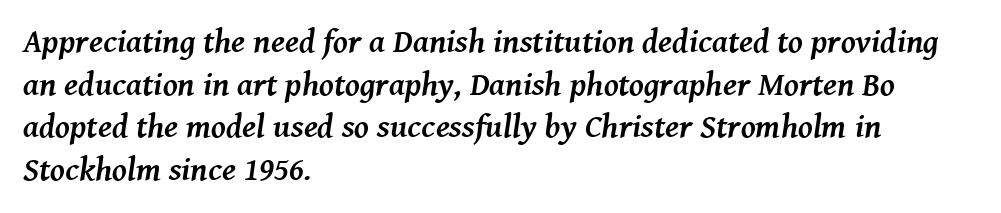
Where is the straight margin? On the left. The axis of the letterforms is tilted away from vertical. Typesetter's note: full bold, strokes at maximum text heaviness. To sum up the face: it has serifs.
